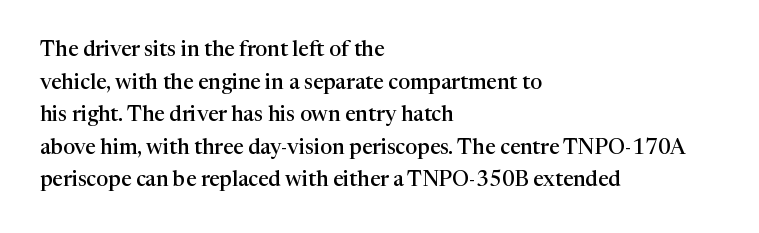
Decoration check: the copy has no underline. If you drew a ruler down the left edge, every line would touch it. How would I describe the line gaps? Plain and ordinary. The characters look somewhat weighty, a semibold short of true bold. Ordinary non-slanted type is in use.
